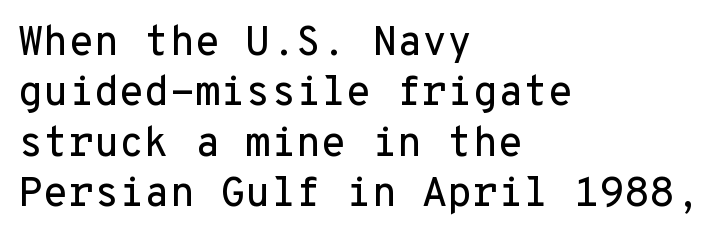
The text was rendered using a sans face with plain stroke endings. Caption: multi-line text, flush left, ragged right. Between one letter and the next there's only the usual sliver of space. Looks like terminal output: every glyph gets an equal slot. Beneath every word, the page is bare. Designer's note — italics off, roman on.
